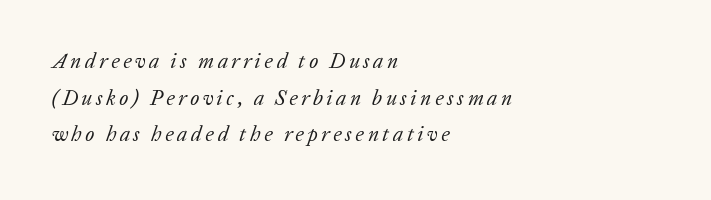
Observe the lean: these are italic letterforms. Bold? No — there's no thickening of the strokes. The baseline area is clear. Caption: multi-line text, flush left, ragged right.
